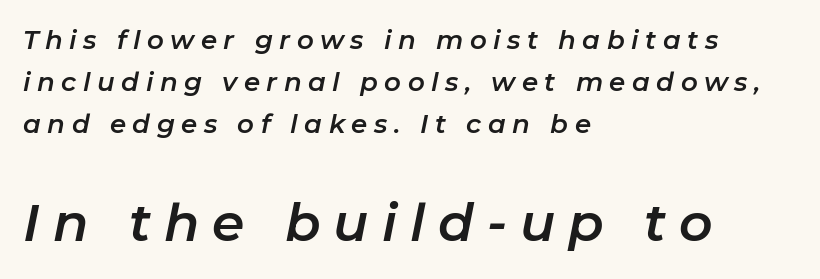
{"italic": "yes", "lean": "right", "slant_degrees": 11, "width": "normal", "stroke_contrast": "low", "x_height": "medium", "monospaced": "no", "underline": "no", "align": "left", "line_spacing": "normal", "line_spacing_ratio": 1.61, "letter_spacing": "wide", "letter_spacing_em": 0.25, "larger_block": "second", "size_ratio": 2.0, "glyph_px": 52}
